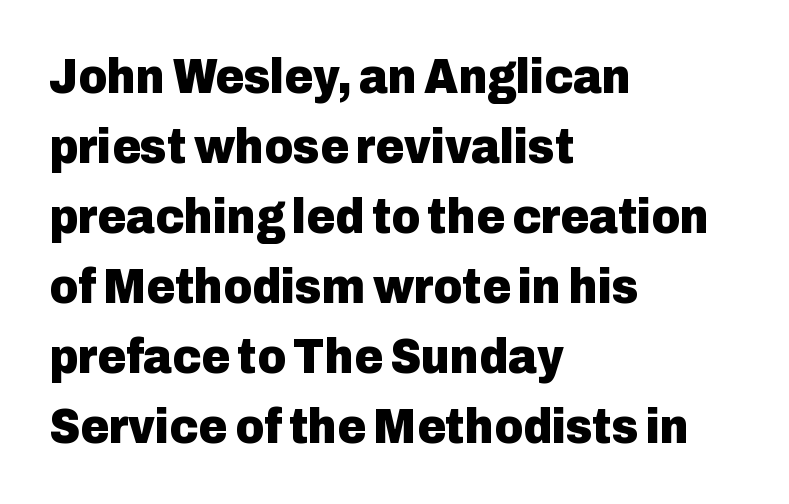
Every stem runs plumb, perpendicular to the baseline. No word sits above an underline. Typographic density is high because the face is bold. One glance says typical: line gaps are just what's usual. The rendering uses natural spacing where letterforms have individual widths.
